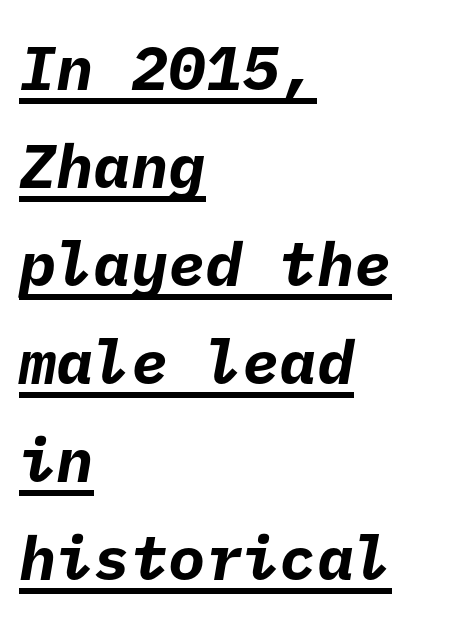
Q: Is the text bold? A: Yes.
Q: Is the typeface a serif or a sans-serif typeface? A: Sans-serif.
Q: Is the text underlined? A: Yes.
Q: How is the paragraph aligned? A: Left-aligned.
Q: Is the spacing between letters normal or unusually wide? A: Normal.
Q: Is the spacing between lines tight, normal or loose? A: Normal.
Q: Width (condensed, normal, or wide)? A: Normal.
Q: Stroke contrast? A: Low.
Q: x-height? A: Medium.
